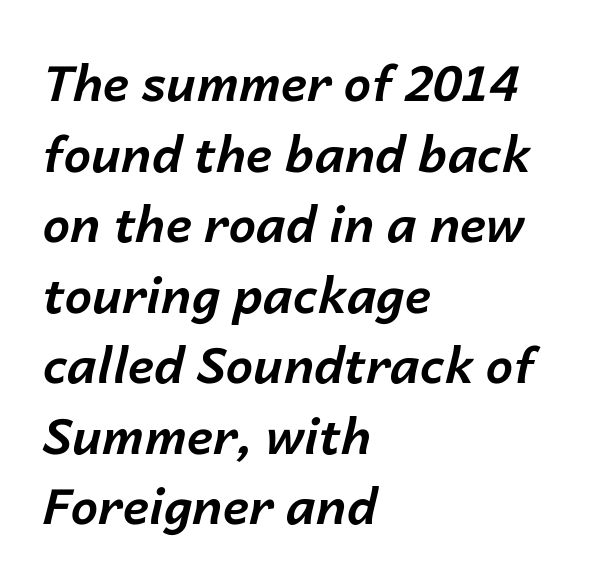
{"italic": "yes", "lean": "right", "slant_degrees": 14, "bold": "yes", "weight": "bold", "width": "normal", "stroke_contrast": "low", "x_height": "medium", "monospaced": "no", "underline": "no", "align": "left", "line_spacing": "normal", "line_spacing_ratio": 1.44, "letter_spacing": "normal", "letter_spacing_em": 0.0, "glyph_px": 49}
